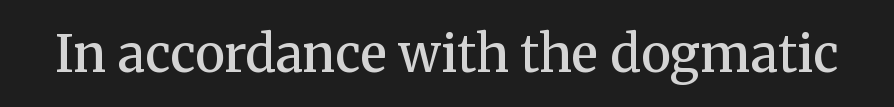
{"serif": "yes", "italic": "no", "bold": "semi", "weight": "semibold", "width": "normal", "stroke_contrast": "medium", "x_height": "medium", "monospaced": "no", "underline": "no", "letter_spacing": "normal", "letter_spacing_em": 0.0, "glyph_px": 51}
